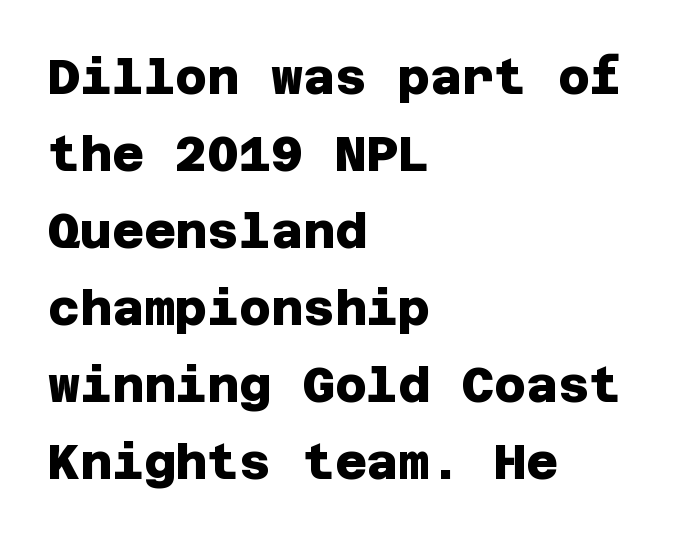
Q: Is the text bold? A: Yes.
Q: Is the typeface a serif or a sans-serif typeface? A: Sans-serif.
Q: Is the text underlined? A: No.
Q: How is the paragraph aligned? A: Left-aligned.
Q: Is the spacing between letters normal or unusually wide? A: Normal.
Q: Is the spacing between lines tight, normal or loose? A: Normal.
Q: Width (condensed, normal, or wide)? A: Normal.
Q: Stroke contrast? A: Low.
Q: x-height? A: Large.
